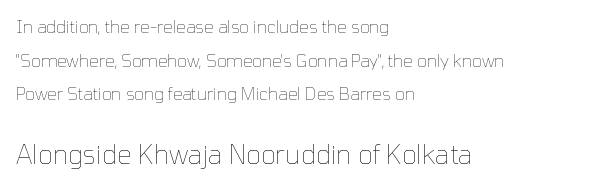
Q: Is the text bold? A: No.
Q: Is the text italic (slanted)? A: No, it is upright.
Q: Is the text underlined? A: No.
Q: How is the paragraph aligned? A: Left-aligned.
Q: Is the spacing between letters normal or unusually wide? A: Normal.
Q: Is the spacing between lines tight, normal or loose? A: Loose.
Q: Which block of text is set in a larger size, the first (top) or the second (bottom)? A: The second (bottom) one.
